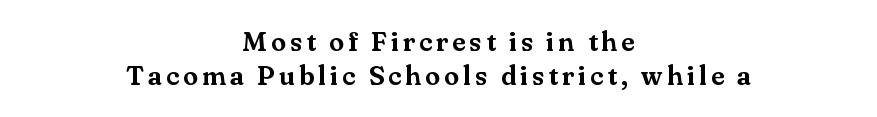
Typeset on center — no edge is straight. The typography opts for an upright posture over an oblique one. The leading is moderate, giving the passage an even texture. The passage shown is not underscored anywhere.
